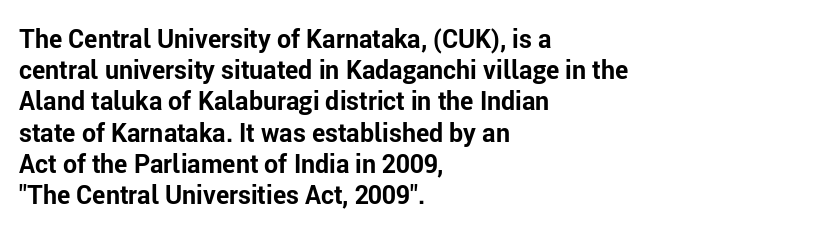
The image shows 25 px bold type, upright; set left-aligned, normal line spacing (1.25x), normal letter spacing, not underlined.
